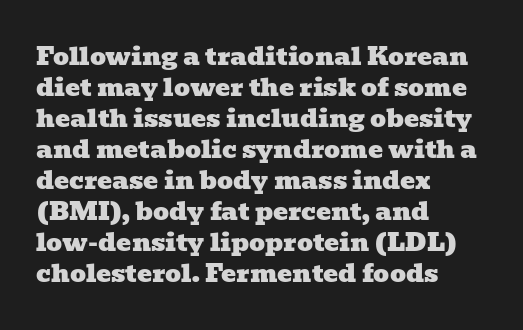
Q: Is the text underlined? A: No.
Q: How is the paragraph aligned? A: Left-aligned.
Q: Is the spacing between letters normal or unusually wide? A: Normal.
